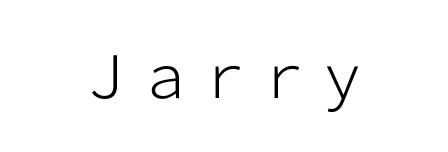
A sans-serif font was chosen for this passage. You could not count columns in this text — the font is proportionally spaced. The words here are not underlined. Tracking value appears to be zero — textbook default spacing. The lettering holds an erect, upright posture throughout. The passage shown is not bold in any degree.
